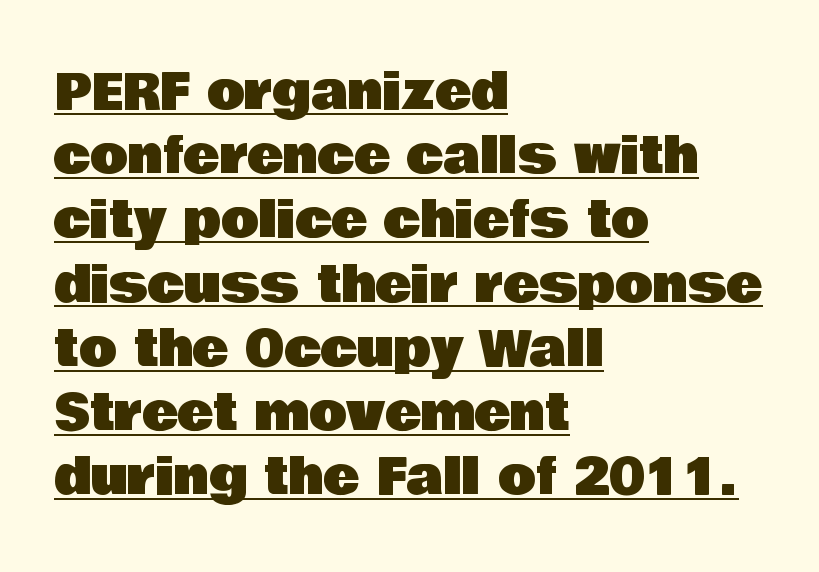
{"serif": "no", "italic": "no", "width": "normal", "stroke_contrast": "low", "x_height": "large", "monospaced": "no", "underline": "yes", "align": "left", "line_spacing": "normal", "line_spacing_ratio": 1.31, "letter_spacing": "normal", "letter_spacing_em": 0.0, "glyph_px": 49}
